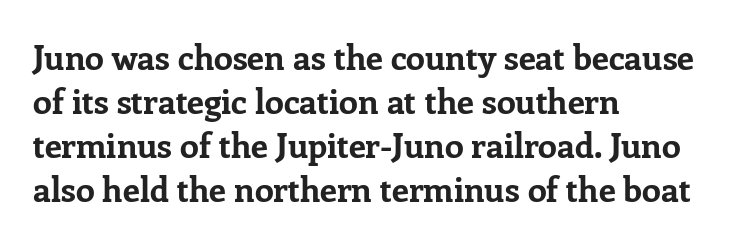
The image shows 34 px bold serif type, upright; set left-aligned, normal line spacing (1.29x), normal letter spacing, not underlined; low stroke contrast and a medium x-height.
